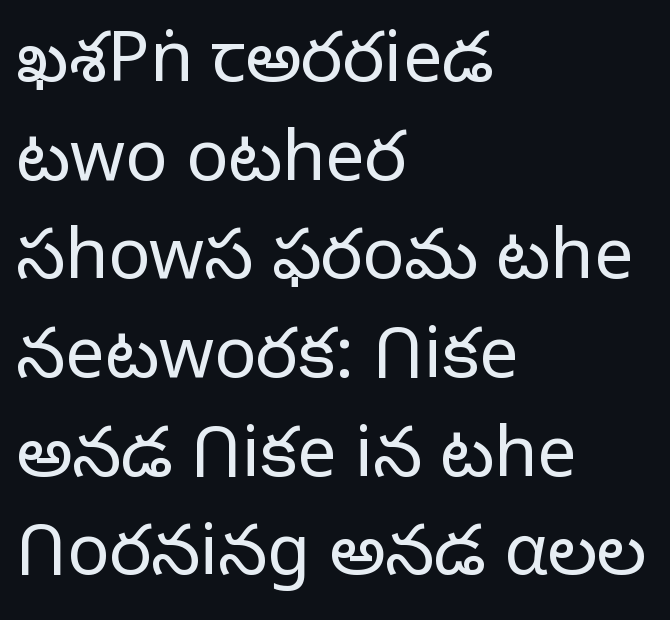
Q: Is the text bold? A: No.
Q: Is the text italic (slanted)? A: No, it is upright.
Q: Is the typeface a serif or a sans-serif typeface? A: Sans-serif.
Q: Is the text underlined? A: No.
Q: How is the paragraph aligned? A: Left-aligned.
Q: Is the spacing between letters normal or unusually wide? A: Normal.
Q: Is the spacing between lines tight, normal or loose? A: Normal.
Q: Width (condensed, normal, or wide)? A: Normal.
Q: Stroke contrast? A: Low.
Q: x-height? A: Medium.
Q: Monospaced? A: No.
